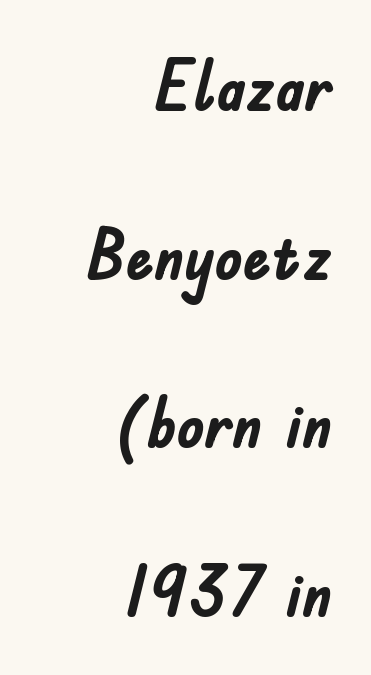
Q: Is the text bold? A: Yes.
Q: Is the text italic (slanted)? A: Yes.
Q: Is the typeface a serif or a sans-serif typeface? A: Sans-serif.
Q: Is the text underlined? A: No.
Q: How is the paragraph aligned? A: Right-aligned.
Q: Is the spacing between letters normal or unusually wide? A: Normal.
Q: Is the spacing between lines tight, normal or loose? A: Loose.
Q: Width (condensed, normal, or wide)? A: Condensed.
Q: Stroke contrast? A: Low.
Q: x-height? A: Small.
Q: Monospaced? A: No.
